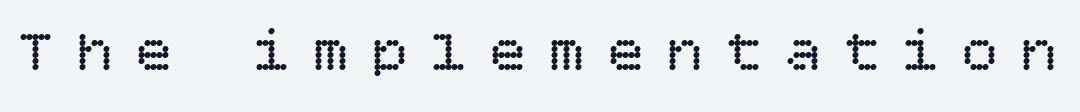
No word sits above an underline. Stem width sits at or under what a default text font uses. Do the letters lean? They stand straight. The rendering inserts visible extra space after every character.
